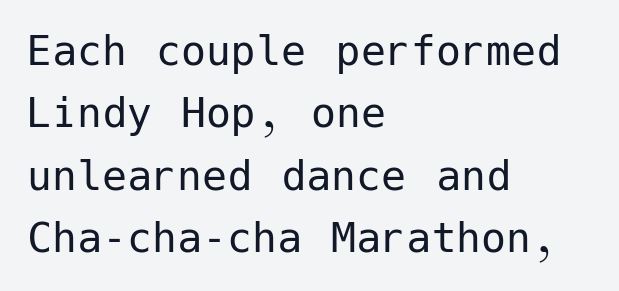
Q: Is the text bold? A: No.
Q: Is the text italic (slanted)? A: No, it is upright.
Q: Is the typeface a serif or a sans-serif typeface? A: Sans-serif.
Q: Is the text underlined? A: No.
Q: How is the paragraph aligned? A: Left-aligned.
Q: Is the spacing between letters normal or unusually wide? A: Normal.
Q: Is the spacing between lines tight, normal or loose? A: Normal.
Q: Width (condensed, normal, or wide)? A: Normal.
Q: Stroke contrast? A: Low.
Q: x-height? A: Medium.
